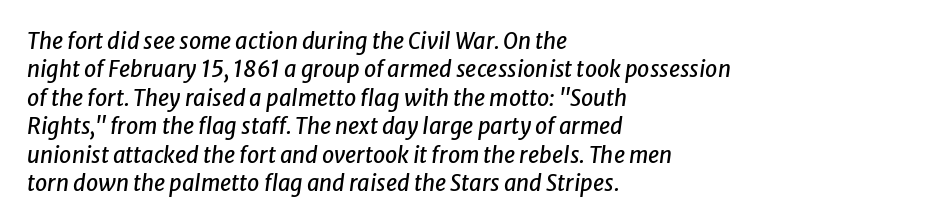
The image shows 22 px text type, italic (leaning right); set left-aligned, normal line spacing (1.29x), normal letter spacing, not underlined.
